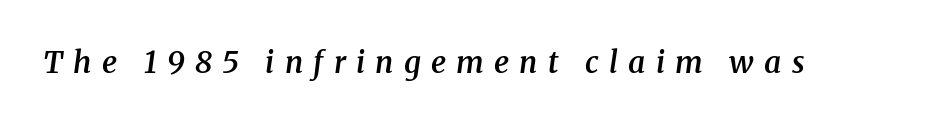
Q: Is the text bold? A: Semi-bold.
Q: Is the text italic (slanted)? A: Yes, it leans right by about 8 degrees.
Q: Is the typeface a serif or a sans-serif typeface? A: Serif.
Q: Is the text underlined? A: No.
Q: Is the spacing between letters normal or unusually wide? A: Unusually wide.
Q: Width (condensed, normal, or wide)? A: Normal.
Q: Stroke contrast? A: Medium.
Q: x-height? A: Medium.
Q: Monospaced? A: No.
